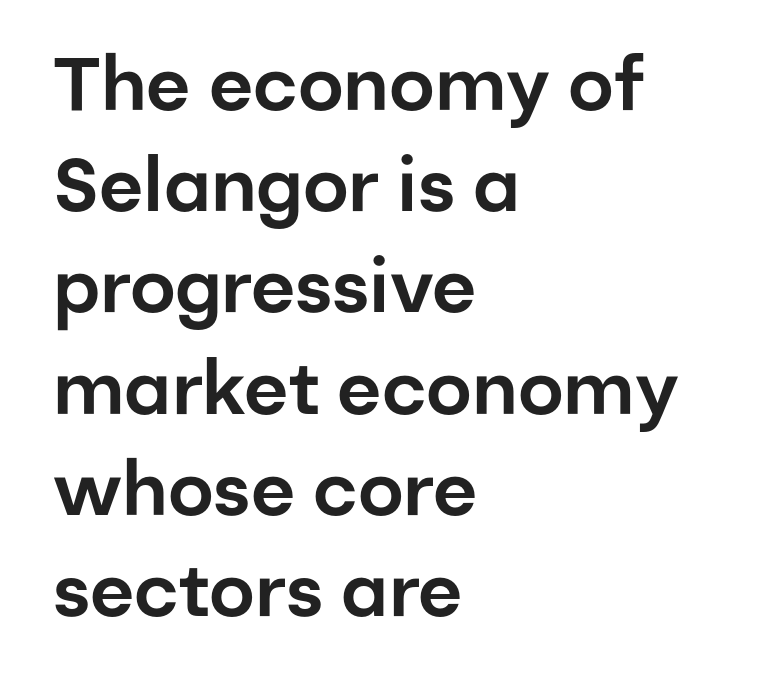
Q: Is the text italic (slanted)? A: No, it is upright.
Q: Is the typeface a serif or a sans-serif typeface? A: Sans-serif.
Q: Is the text underlined? A: No.
Q: How is the paragraph aligned? A: Left-aligned.
Q: Is the spacing between letters normal or unusually wide? A: Normal.
Q: Is the spacing between lines tight, normal or loose? A: Normal.
Q: Width (condensed, normal, or wide)? A: Normal.
Q: Stroke contrast? A: Low.
Q: x-height? A: Medium.
Q: Monospaced? A: No.
